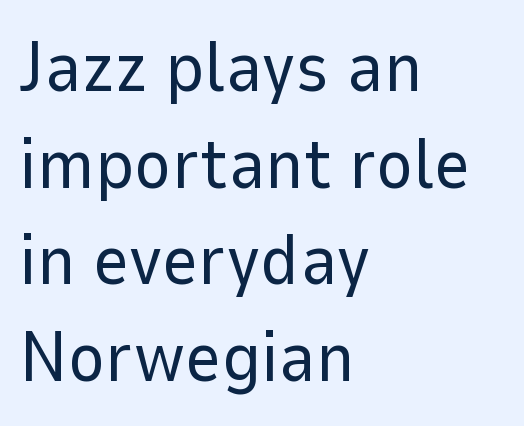
Q: Is the text bold? A: No.
Q: Is the text italic (slanted)? A: No, it is upright.
Q: Is the typeface a serif or a sans-serif typeface? A: Sans-serif.
Q: Is the text underlined? A: No.
Q: How is the paragraph aligned? A: Left-aligned.
Q: Is the spacing between letters normal or unusually wide? A: Normal.
Q: Is the spacing between lines tight, normal or loose? A: Normal.
Q: Width (condensed, normal, or wide)? A: Normal.
Q: Stroke contrast? A: Low.
Q: x-height? A: Medium.
Q: Monospaced? A: No.
